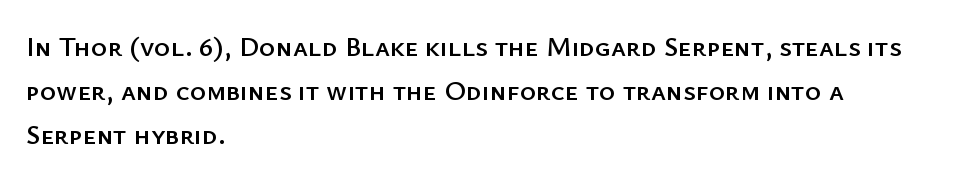
The image shows 28 px sans-serif type, upright; set left-aligned, normal line spacing (1.58x), normal letter spacing, not underlined; low stroke contrast and a medium x-height.
